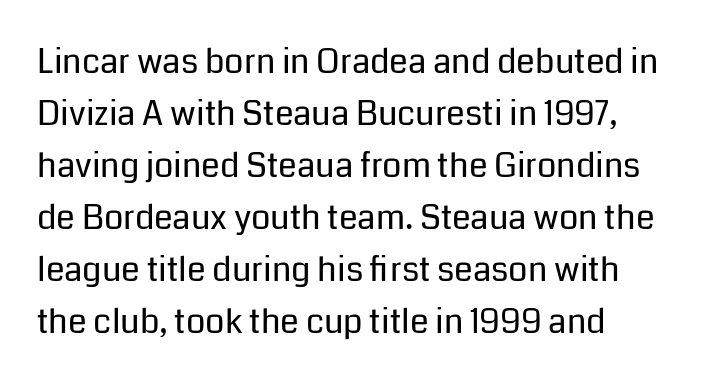
{"serif": "no", "italic": "no", "bold": "no", "weight": "regular", "width": "normal", "stroke_contrast": "low", "x_height": "medium", "monospaced": "no", "underline": "no", "line_spacing": "normal", "line_spacing_ratio": 1.53, "letter_spacing": "normal", "letter_spacing_em": 0.0, "glyph_px": 34}
